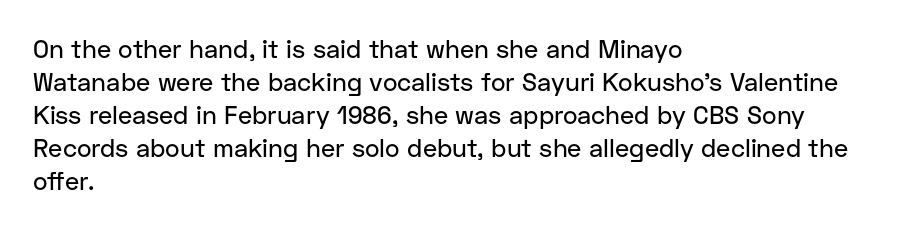
The image shows 25 px text type, upright; set left-aligned, normal line spacing (1.32x), normal letter spacing, not underlined.
